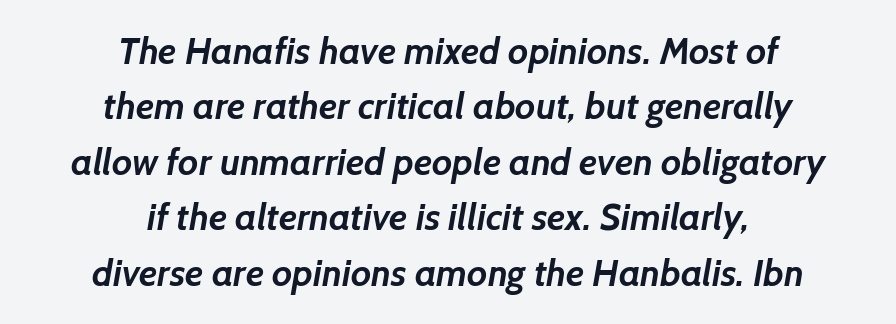
Q: Is the text bold? A: Yes.
Q: Is the typeface a serif or a sans-serif typeface? A: Sans-serif.
Q: Is the text underlined? A: No.
Q: How is the paragraph aligned? A: Centered.
Q: Is the spacing between letters normal or unusually wide? A: Normal.
Q: Is the spacing between lines tight, normal or loose? A: Normal.
Q: Width (condensed, normal, or wide)? A: Normal.
Q: Stroke contrast? A: Low.
Q: x-height? A: Medium.
Q: Monospaced? A: No.
